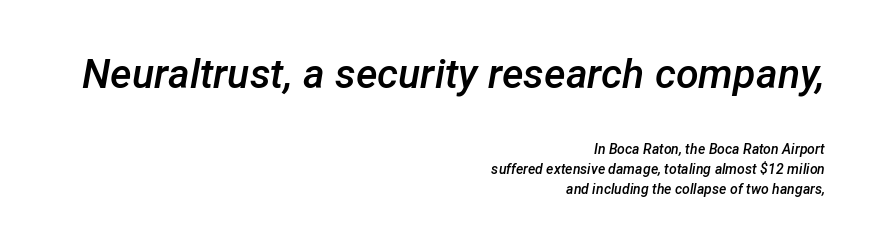
The image shows 41 px semibold type, italic (leaning right); set right-aligned, normal line spacing (1.44x), normal letter spacing, not underlined; the first (top) block is 2.93x larger; low stroke contrast and a medium x-height.
